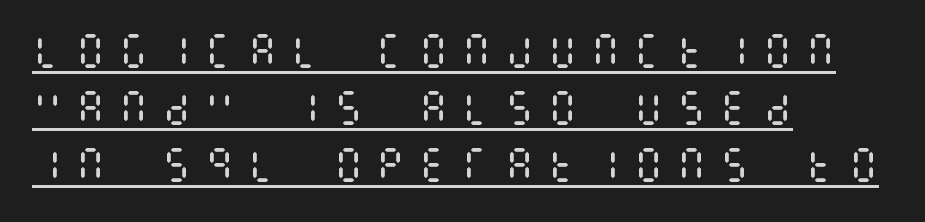
{"italic": "no", "bold": "no", "weight": "regular", "width": "condensed", "stroke_contrast": "medium", "x_height": "large", "underline": "yes", "align": "left", "line_spacing": "normal", "line_spacing_ratio": 1.5, "letter_spacing": "wide", "letter_spacing_em": 0.33, "glyph_px": 38}
